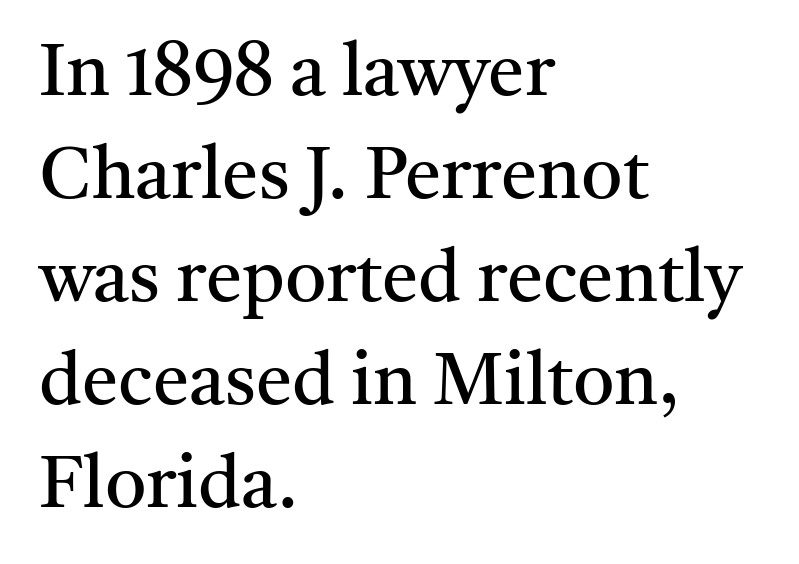
The image shows 73 px regular-weight serif type, upright; set left-aligned, normal line spacing (1.41x), normal letter spacing, not underlined; medium stroke contrast and a medium x-height.
